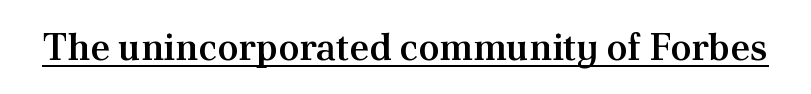
Q: Is the text bold? A: Semi-bold.
Q: Is the text italic (slanted)? A: No, it is upright.
Q: Is the typeface a serif or a sans-serif typeface? A: Serif.
Q: Is the text underlined? A: Yes.
Q: Is the spacing between letters normal or unusually wide? A: Normal.
Q: Width (condensed, normal, or wide)? A: Normal.
Q: Stroke contrast? A: Medium.
Q: x-height? A: Small.
Q: Monospaced? A: No.
